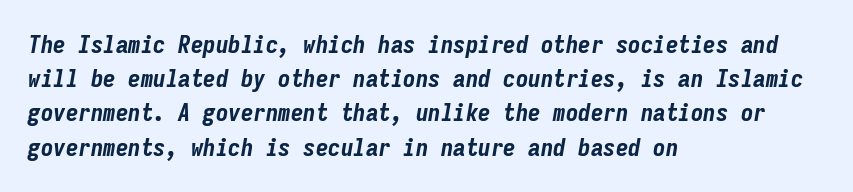
{"italic": "yes", "lean": "right", "slant_degrees": 9, "bold": "yes", "underline": "no", "align": "left", "line_spacing": "normal", "line_spacing_ratio": 1.37, "letter_spacing": "normal", "letter_spacing_em": 0.0, "glyph_px": 25}
